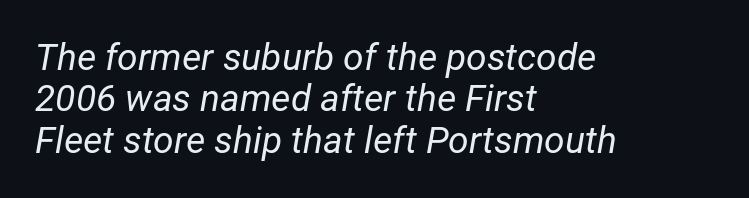
The image shows 37 px regular-weight type, italic (leaning right); set left-aligned, tight line spacing (1.12x), normal letter spacing, not underlined; low stroke contrast and a medium x-height.
